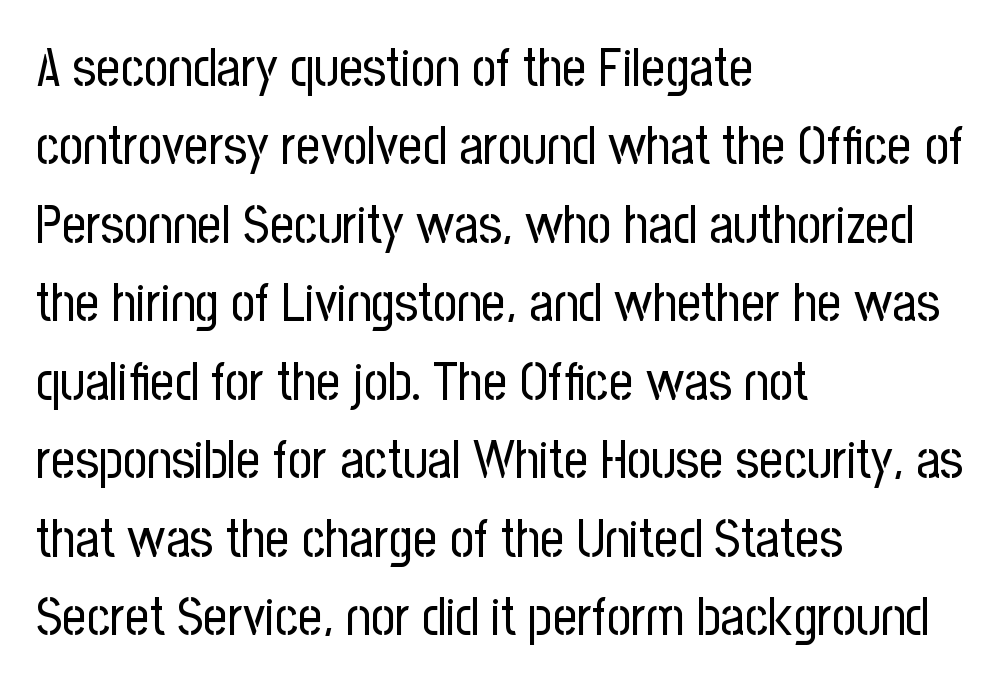
The space directly below the letters is spotless. These lines are rendered in a variable-pitch font. A roman cut, with each character standing at attention. Rows of type keep a routine distance in the vertical direction. A quiet, ordinary-to-light weight characterises the typeface.
